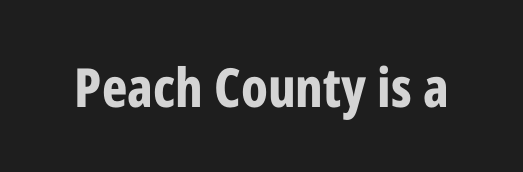
Q: Is the text bold? A: Yes.
Q: Is the text italic (slanted)? A: No, it is upright.
Q: Is the typeface a serif or a sans-serif typeface? A: Sans-serif.
Q: Is the text underlined? A: No.
Q: Is the spacing between letters normal or unusually wide? A: Normal.
Q: Width (condensed, normal, or wide)? A: Condensed.
Q: Stroke contrast? A: Low.
Q: x-height? A: Medium.
Q: Monospaced? A: No.
